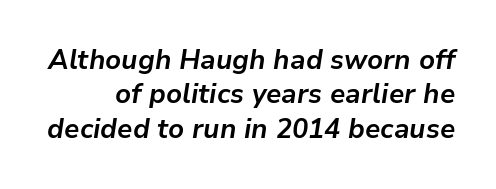
The image shows 27 px bold type, italic (leaning right); set normal line spacing (1.27x), normal letter spacing, not underlined.
